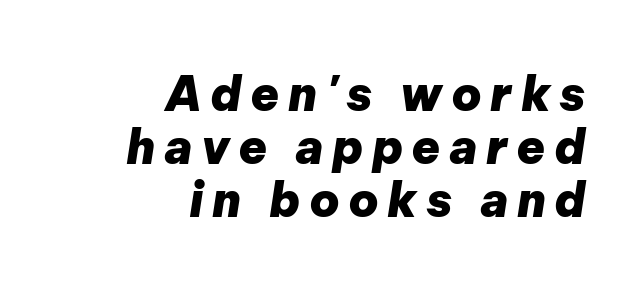
Q: Is the text bold? A: Yes.
Q: Is the text italic (slanted)? A: Yes, it leans right by about 9 degrees.
Q: Is the text underlined? A: No.
Q: How is the paragraph aligned? A: Right-aligned.
Q: Is the spacing between lines tight, normal or loose? A: Tight.
Q: Width (condensed, normal, or wide)? A: Normal.
Q: Stroke contrast? A: Low.
Q: x-height? A: Medium.
Q: Monospaced? A: No.
